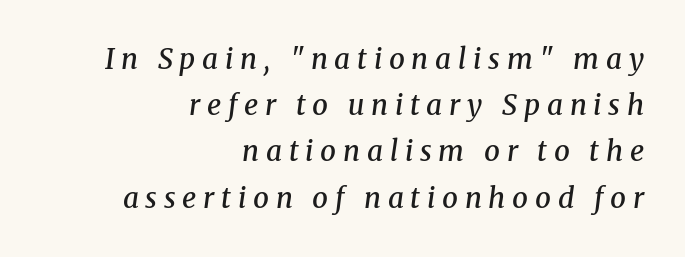
Q: Is the text bold? A: Semi-bold.
Q: Is the text italic (slanted)? A: Yes, it leans right by about 8 degrees.
Q: Is the typeface a serif or a sans-serif typeface? A: Serif.
Q: Is the text underlined? A: No.
Q: How is the paragraph aligned? A: Right-aligned.
Q: Is the spacing between letters normal or unusually wide? A: Unusually wide.
Q: Is the spacing between lines tight, normal or loose? A: Normal.
Q: Width (condensed, normal, or wide)? A: Normal.
Q: Stroke contrast? A: Medium.
Q: x-height? A: Medium.
Q: Monospaced? A: No.
